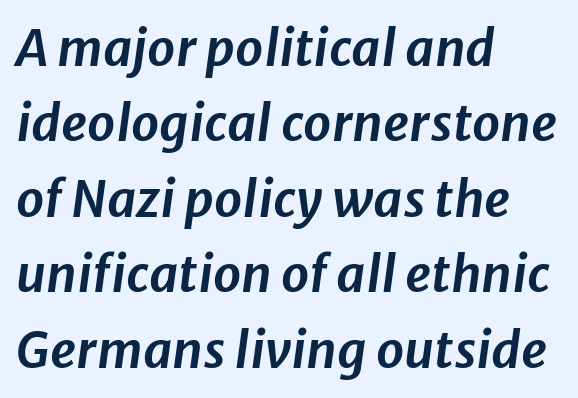
{"italic": "yes", "lean": "right", "slant_degrees": 8, "width": "normal", "stroke_contrast": "low", "x_height": "medium", "monospaced": "no", "underline": "no", "align": "left", "line_spacing": "normal", "line_spacing_ratio": 1.51, "letter_spacing": "normal", "letter_spacing_em": 0.0, "glyph_px": 50}
